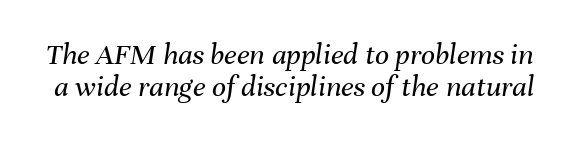
{"italic": "yes", "lean": "right", "slant_degrees": 8, "bold": "no", "weight": "regular", "width": "normal", "stroke_contrast": "medium", "x_height": "medium", "monospaced": "no", "underline": "no", "line_spacing": "tight", "line_spacing_ratio": 1.03, "letter_spacing": "normal", "letter_spacing_em": 0.0, "glyph_px": 31}
